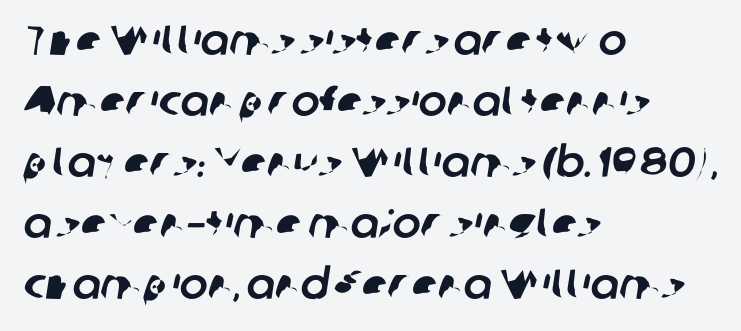
{"serif": "no", "width": "normal", "stroke_contrast": "low", "x_height": "medium", "monospaced": "no", "underline": "no", "align": "left", "line_spacing": "normal", "line_spacing_ratio": 1.45, "letter_spacing": "normal", "letter_spacing_em": 0.0, "glyph_px": 42}
